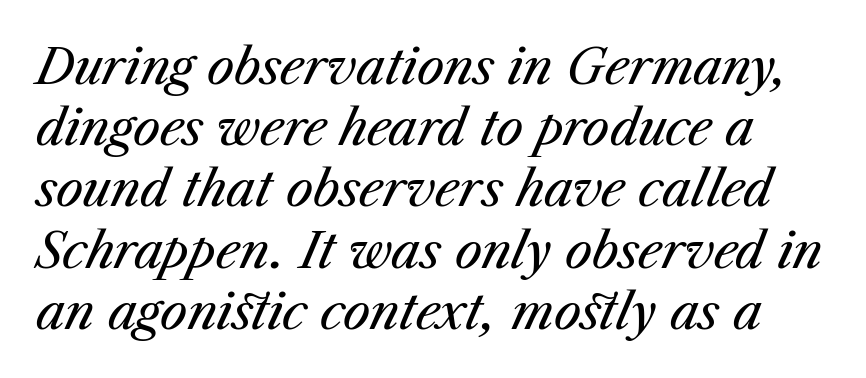
The image shows 49 px regular-weight type, italic (leaning right); set normal line spacing (1.25x), normal letter spacing, not underlined; medium stroke contrast and a medium x-height.
